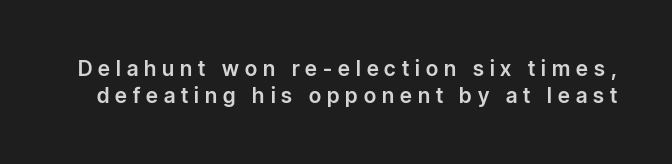
{"italic": "no", "underline": "no", "line_spacing": "normal", "line_spacing_ratio": 1.28, "letter_spacing": "wide", "letter_spacing_em": 0.29, "glyph_px": 21}
